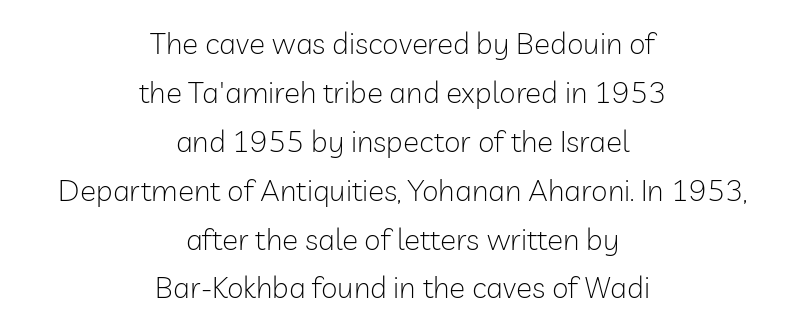
Look at the tracking — it's just the regular setting, nothing added. Upright lettering throughout. Decoration check: the copy has no underline. Letterform terminals end flat and unadorned throughout the passage. Whoever set this chose a conventional vertical rhythm. Each letter keeps its own natural width here, so spacing adapts to shape.
